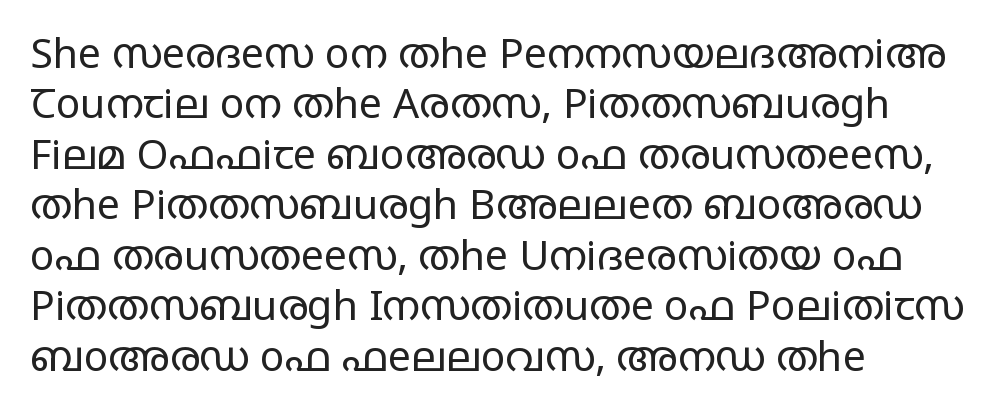
{"serif": "no", "italic": "no", "bold": "no", "weight": "regular", "width": "wide", "stroke_contrast": "low", "x_height": "large", "monospaced": "no", "underline": "no", "align": "left", "line_spacing_ratio": 1.23, "letter_spacing": "normal", "letter_spacing_em": 0.0, "glyph_px": 41}
